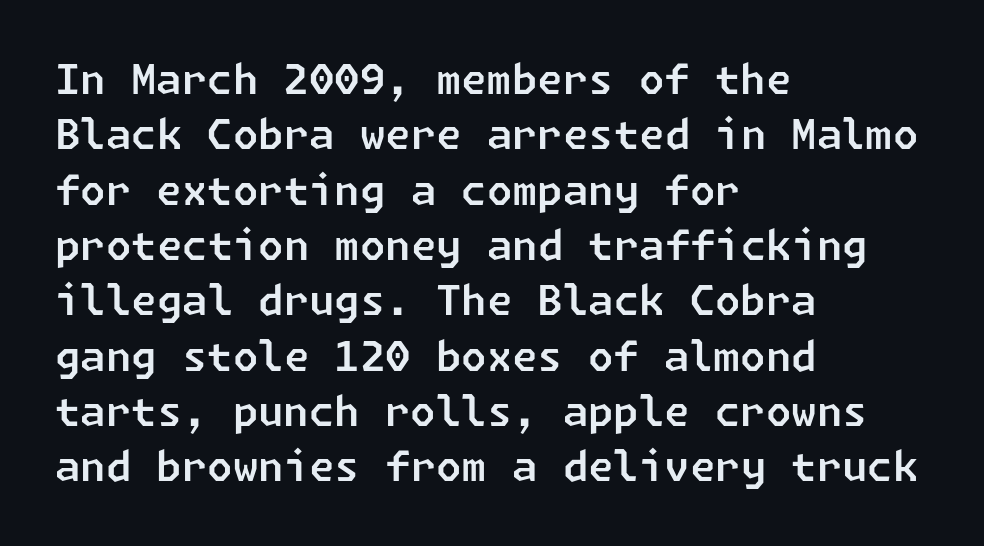
Q: Is the typeface a serif or a sans-serif typeface? A: Sans-serif.
Q: Is the text underlined? A: No.
Q: How is the paragraph aligned? A: Left-aligned.
Q: Is the spacing between letters normal or unusually wide? A: Normal.
Q: Is the spacing between lines tight, normal or loose? A: Normal.
Q: Width (condensed, normal, or wide)? A: Normal.
Q: Stroke contrast? A: Low.
Q: x-height? A: Medium.
